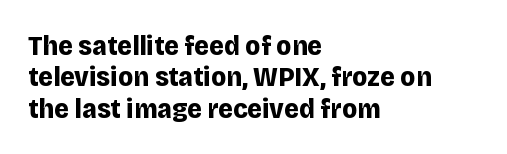
The image shows 28 px bold sans-serif type, upright; set left-aligned, tight line spacing (1.12x), normal letter spacing, not underlined; low stroke contrast and a large x-height.
